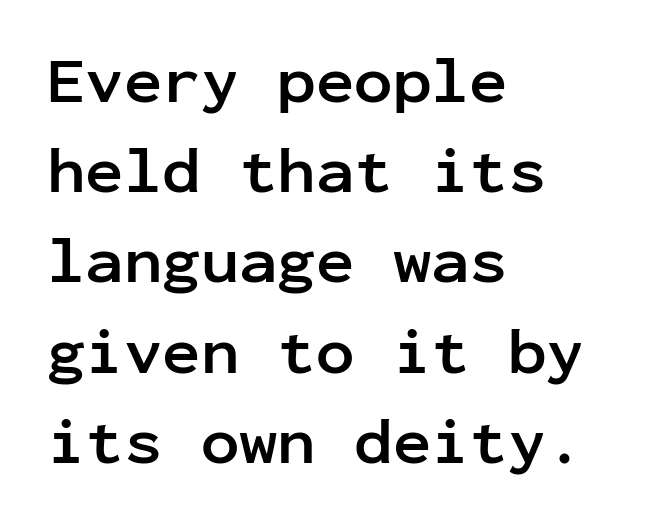
Q: Is the text bold? A: Yes.
Q: Is the text italic (slanted)? A: No, it is upright.
Q: Is the typeface a serif or a sans-serif typeface? A: Sans-serif.
Q: Is the text underlined? A: No.
Q: How is the paragraph aligned? A: Left-aligned.
Q: Is the spacing between letters normal or unusually wide? A: Normal.
Q: Is the spacing between lines tight, normal or loose? A: Normal.
Q: Width (condensed, normal, or wide)? A: Normal.
Q: Stroke contrast? A: Low.
Q: x-height? A: Medium.
Q: Monospaced? A: Yes.
